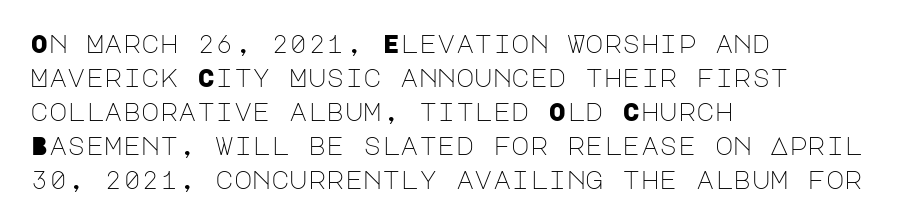
The image shows 25 px text type, upright; set left-aligned, normal line spacing (1.36x), normal letter spacing, not underlined.
